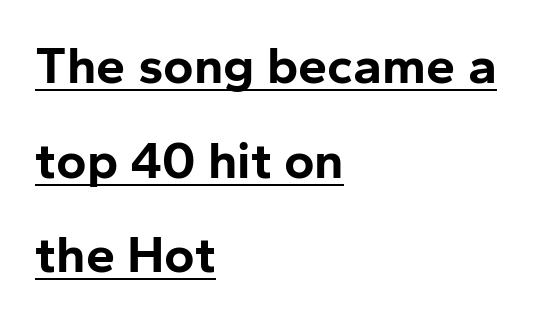
This rendering features underlined lettering. You could not count columns in this text — the font is proportionally spaced. Between one letter and the next there's only the usual sliver of space. The font is running at its bold setting. Examine the stroke ends and you'll find no serifs.
